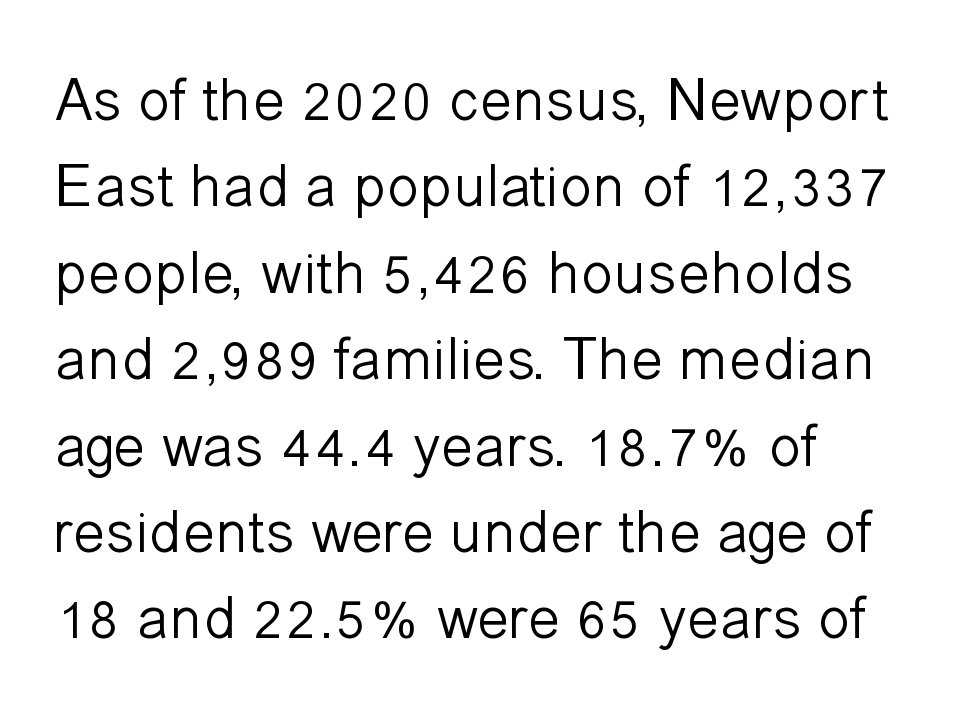
The image shows 60 px light sans-serif type, upright; set left-aligned, normal line spacing (1.44x), normal letter spacing, not underlined; low stroke contrast and a medium x-height.
